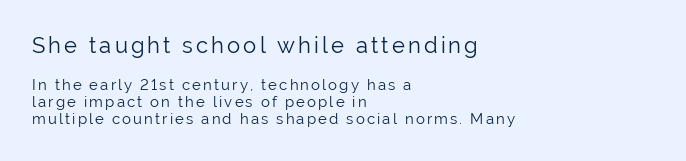
{"italic": "no", "bold": "no", "underline": "no", "align": "left", "line_spacing": "tight", "line_spacing_ratio": 1.15, "larger_block": "first", "size_ratio": 1.47, "glyph_px": 22}
